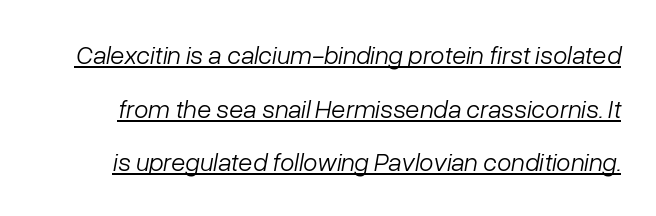
Q: Is the text bold? A: No.
Q: Is the text italic (slanted)? A: Yes, it leans right by about 10 degrees.
Q: Is the text underlined? A: Yes.
Q: Is the spacing between letters normal or unusually wide? A: Normal.
Q: Is the spacing between lines tight, normal or loose? A: Loose.
